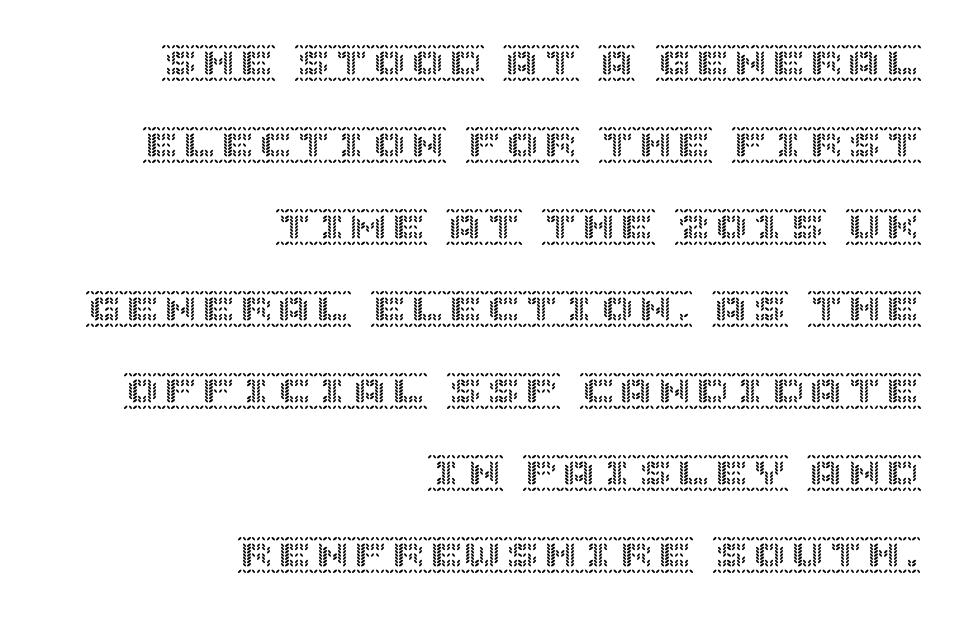
The image shows 38 px text type, upright; set right-aligned, loose line spacing (2.16x), normal letter spacing, not underlined; a large x-height.
